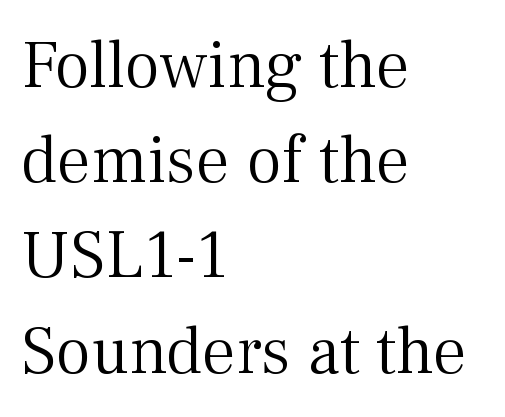
Yep, those are serifs on the letters. Do the letters lean? They stand straight. This reads as an unemphasized weight, regular at the heaviest. Each letter keeps its own natural width here, so spacing adapts to shape.
